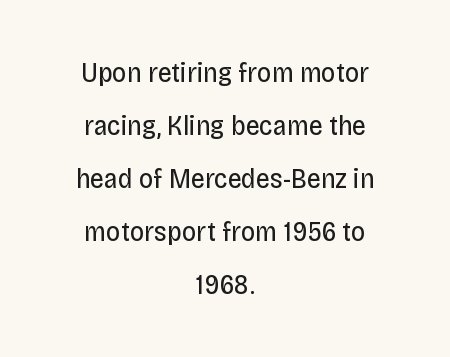
{"serif": "no", "italic": "no", "bold": "no", "weight": "regular", "width": "condensed", "stroke_contrast": "low", "x_height": "large", "monospaced": "no", "underline": "no", "align": "center", "line_spacing_ratio": 1.89, "letter_spacing": "normal", "letter_spacing_em": 0.0, "glyph_px": 28}
